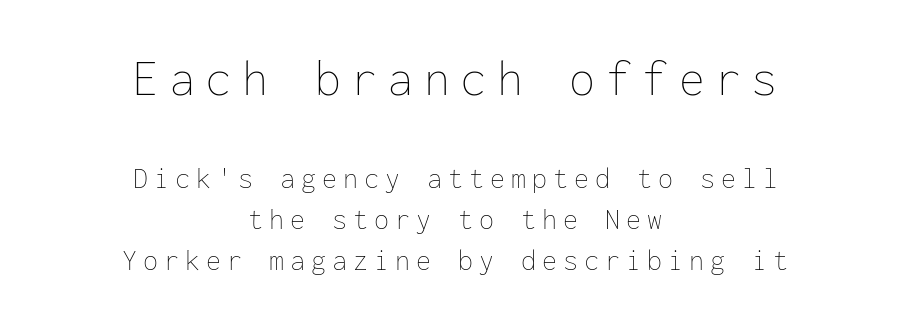
{"italic": "no", "bold": "no", "weight": "thin", "width": "normal", "stroke_contrast": "low", "x_height": "medium", "monospaced": "yes", "underline": "no", "align": "center", "line_spacing": "normal", "line_spacing_ratio": 1.36, "letter_spacing": "wide", "letter_spacing_em": 0.2, "larger_block": "first", "size_ratio": 1.73, "glyph_px": 52}
